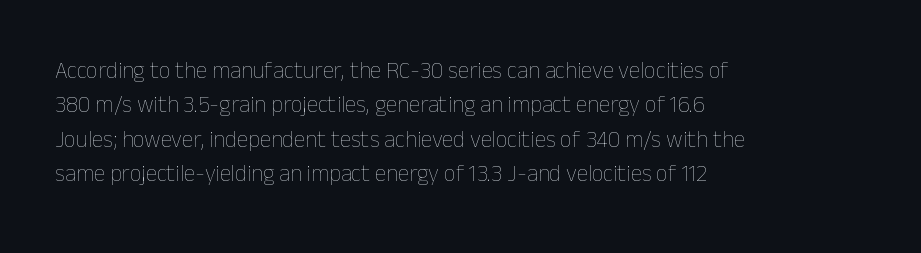
{"italic": "no", "bold": "no", "underline": "no", "align": "left", "line_spacing": "normal", "line_spacing_ratio": 1.49, "letter_spacing": "normal", "letter_spacing_em": 0.0, "glyph_px": 23}
